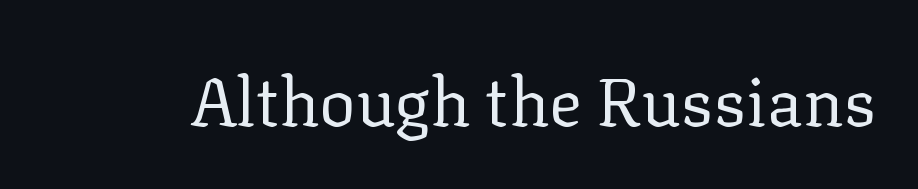
Q: Is the text bold? A: No.
Q: Is the text italic (slanted)? A: No, it is upright.
Q: Is the typeface a serif or a sans-serif typeface? A: Serif.
Q: Is the text underlined? A: No.
Q: Is the spacing between letters normal or unusually wide? A: Normal.
Q: Width (condensed, normal, or wide)? A: Normal.
Q: Stroke contrast? A: Low.
Q: x-height? A: Medium.
Q: Monospaced? A: No.
